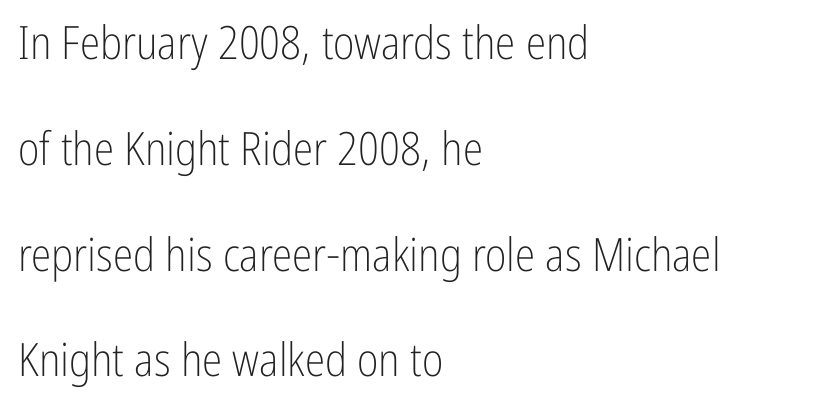
Q: Is the text bold? A: No.
Q: Is the text italic (slanted)? A: No, it is upright.
Q: Is the typeface a serif or a sans-serif typeface? A: Sans-serif.
Q: Is the text underlined? A: No.
Q: How is the paragraph aligned? A: Left-aligned.
Q: Is the spacing between letters normal or unusually wide? A: Normal.
Q: Is the spacing between lines tight, normal or loose? A: Loose.
Q: Width (condensed, normal, or wide)? A: Condensed.
Q: Stroke contrast? A: Low.
Q: x-height? A: Medium.
Q: Monospaced? A: No.
